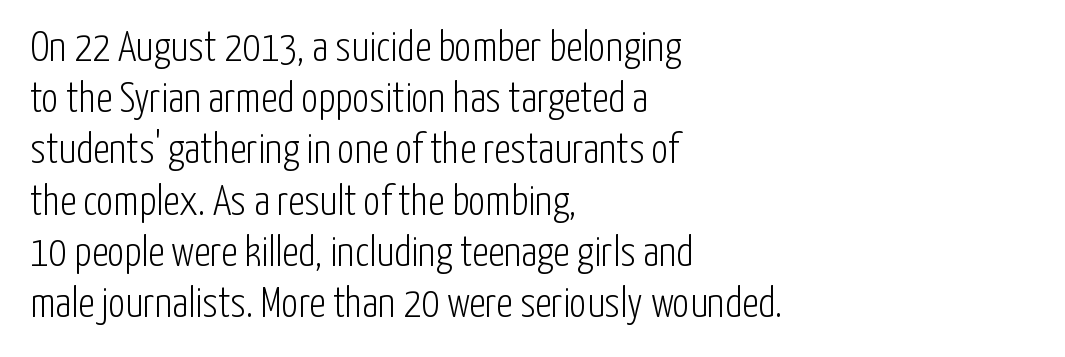
The ragged edge is on the right, which tells us the setting is flush left. The text was rendered using a sans face with plain stroke endings. No italicization has been applied; the sample stays upright. Descender tails drop into unmarked territory. The face used here is rendered with its standard letterfit. You could not count columns in this text — the font is proportionally spaced.
